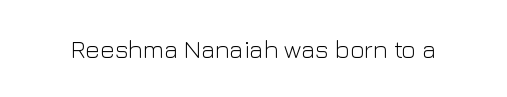
{"italic": "no", "bold": "no", "underline": "no", "letter_spacing": "normal", "letter_spacing_em": 0.0, "glyph_px": 25}
